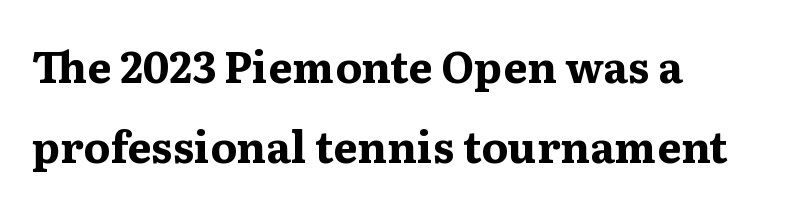
The letters advance in unequal steps, a hallmark of proportional type. A serif font was chosen for this passage. Teacher's note: observe the even left margin — that is flush-left alignment. Notice how thick the strokes are: this is what a full bold looks like. Is the letter spacing exaggerated? No — it looks like the ordinary default.
